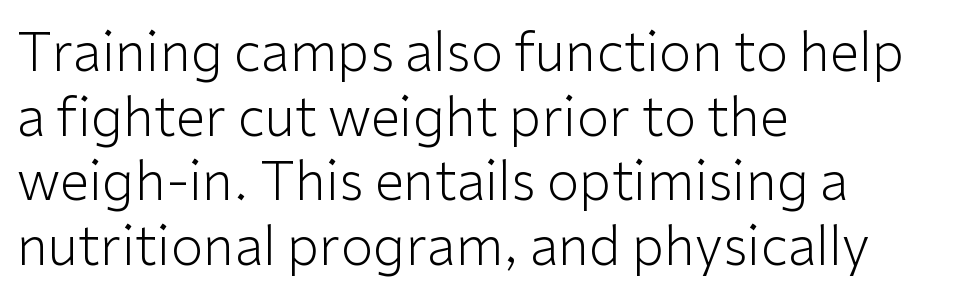
Q: Is the text bold? A: No.
Q: Is the text italic (slanted)? A: No, it is upright.
Q: Is the typeface a serif or a sans-serif typeface? A: Sans-serif.
Q: Is the text underlined? A: No.
Q: How is the paragraph aligned? A: Left-aligned.
Q: Is the spacing between letters normal or unusually wide? A: Normal.
Q: Width (condensed, normal, or wide)? A: Normal.
Q: Stroke contrast? A: Low.
Q: x-height? A: Medium.
Q: Monospaced? A: No.
